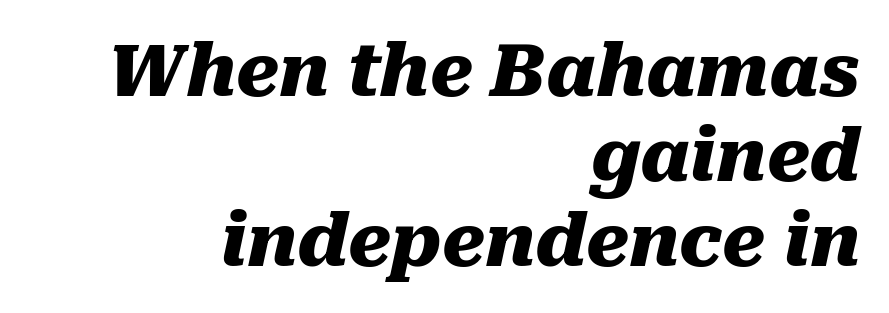
The image shows 72 px heavy type, italic (leaning right); set right-aligned, line spacing 1.18x, normal letter spacing, not underlined; medium stroke contrast and a medium x-height.
